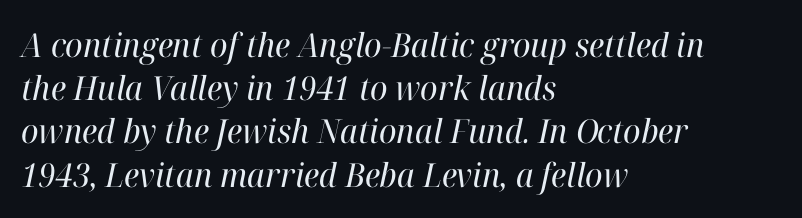
{"serif": "yes", "italic": "yes", "lean": "right", "slant_degrees": 12, "bold": "no", "weight": "regular", "width": "normal", "stroke_contrast": "high", "x_height": "medium", "monospaced": "no", "underline": "no", "align": "left", "line_spacing": "normal", "line_spacing_ratio": 1.31, "letter_spacing": "normal", "letter_spacing_em": 0.0, "glyph_px": 33}
